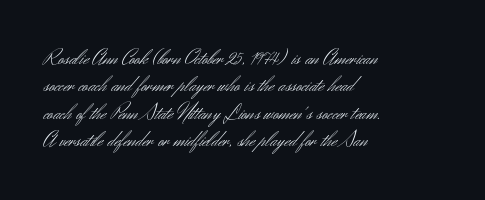
Weight: not bold — regular or lighter. Words appear dense and cohesive because spacing is normal. Horizontal alignment here is leftward, the default for most running prose. A clean baseline with only descenders dipping below it.
